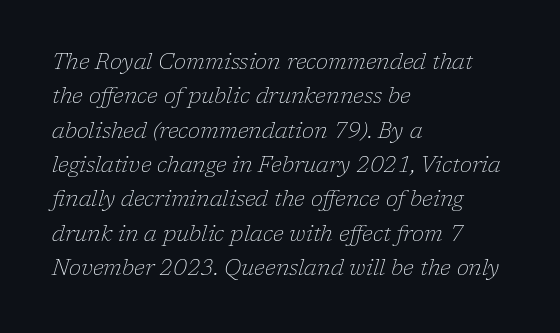
The image shows 22 px text type, italic (leaning right); set left-aligned, normal line spacing (1.56x), normal letter spacing, not underlined.
